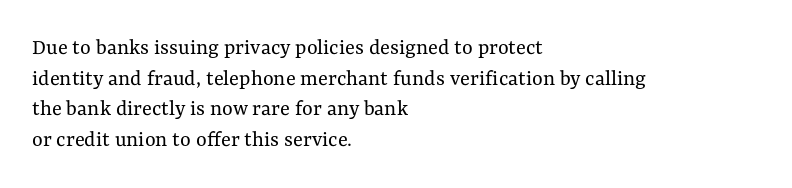
Vertical spacing — default. The text block is weighted toward the left margin, trailing off unevenly rightward. The baseline area is clear. These lines keep a tight, regular rhythm from letter to letter. No extra ink here — the face is not bold.
